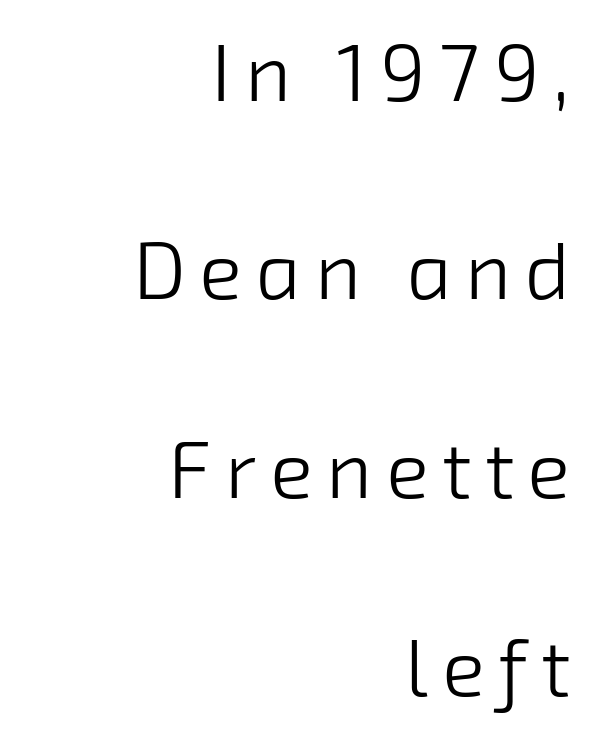
{"serif": "no", "bold": "no", "weight": "light", "width": "normal", "stroke_contrast": "low", "x_height": "medium", "monospaced": "no", "underline": "no", "align": "right", "line_spacing": "loose", "line_spacing_ratio": 2.48, "glyph_px": 80}
